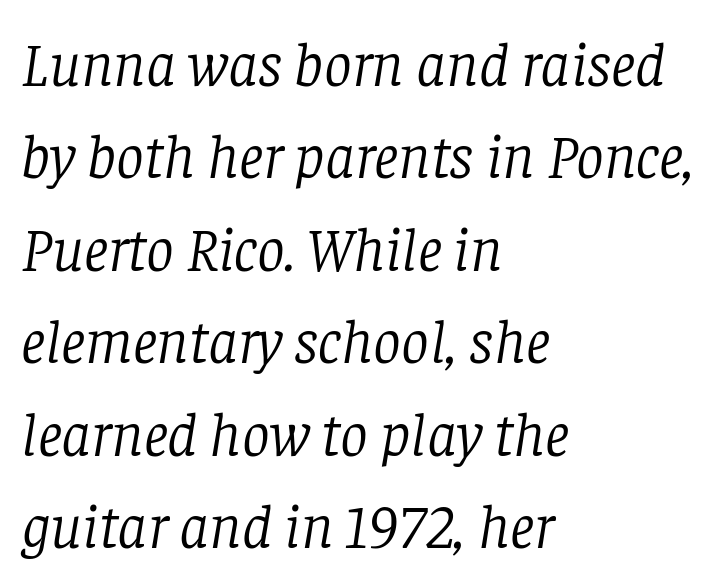
{"serif": "yes", "italic": "yes", "lean": "right", "slant_degrees": 8, "bold": "no", "weight": "light", "width": "normal", "stroke_contrast": "low", "x_height": "large", "monospaced": "no", "underline": "no", "align": "left", "line_spacing": "normal", "line_spacing_ratio": 1.49, "letter_spacing": "normal", "letter_spacing_em": 0.0, "glyph_px": 62}
